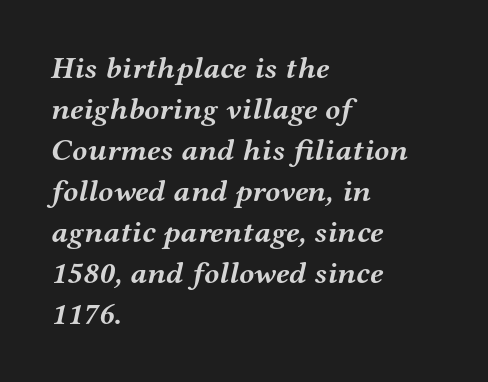
Q: Is the text bold? A: Yes.
Q: Is the text italic (slanted)? A: Yes, it leans right by about 12 degrees.
Q: Is the typeface a serif or a sans-serif typeface? A: Serif.
Q: Is the text underlined? A: No.
Q: How is the paragraph aligned? A: Left-aligned.
Q: Is the spacing between letters normal or unusually wide? A: Normal.
Q: Is the spacing between lines tight, normal or loose? A: Normal.
Q: Width (condensed, normal, or wide)? A: Wide.
Q: Stroke contrast? A: Medium.
Q: x-height? A: Medium.
Q: Monospaced? A: No.
